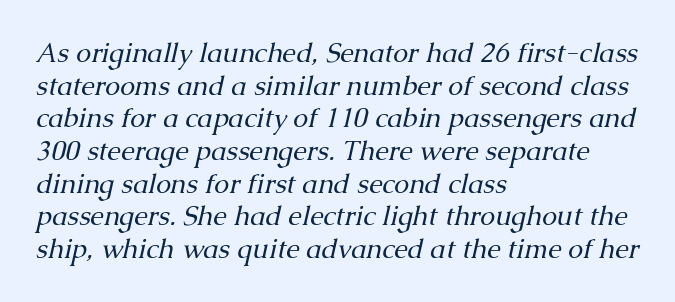
Q: Is the text bold? A: No.
Q: Is the text italic (slanted)? A: Yes, it leans right by about 13 degrees.
Q: Is the text underlined? A: No.
Q: How is the paragraph aligned? A: Left-aligned.
Q: Is the spacing between letters normal or unusually wide? A: Normal.
